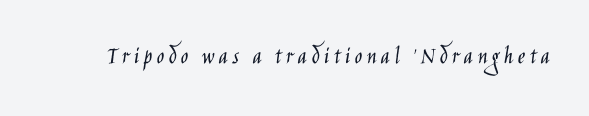
Q: Is the text bold? A: No.
Q: Is the text italic (slanted)? A: Yes.
Q: Is the text underlined? A: No.
